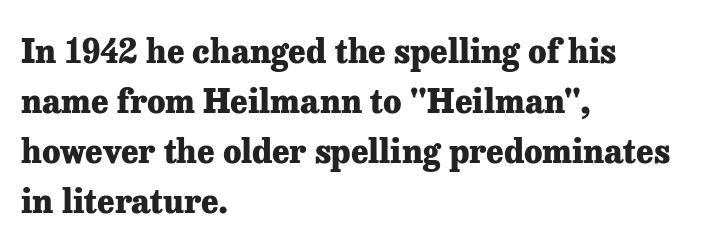
It's the straight-up-and-down kind of type. Every letter is thick-stroked: bold, no question. In CSS terms this would be text-align: left. Observe the serifs anchoring each vertical stroke in this sample. Students, note that the glyphs here touch the page at normal intervals.
